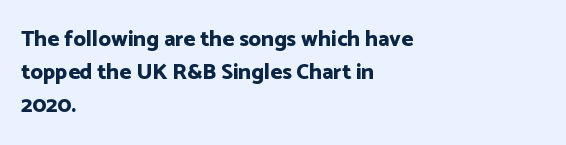
Q: Is the text bold? A: Yes.
Q: Is the text italic (slanted)? A: No, it is upright.
Q: Is the text underlined? A: No.
Q: How is the paragraph aligned? A: Left-aligned.
Q: Is the spacing between letters normal or unusually wide? A: Normal.
Q: Is the spacing between lines tight, normal or loose? A: Normal.
